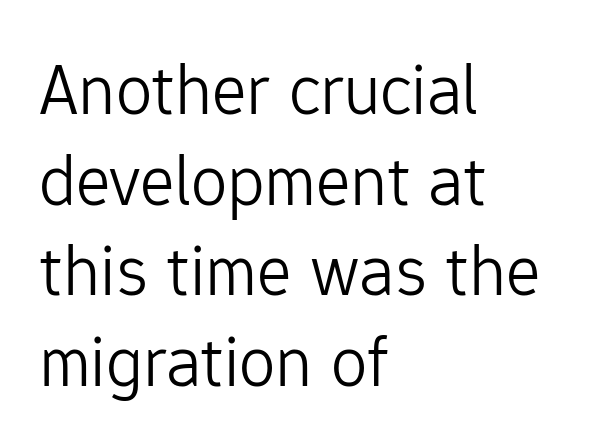
The letters stand upright; this is a roman face. Grotesque or geometric, the face here clearly has no serifs. The letterforms sit at book weight or below. If you drew a ruler down the left edge, every line would touch it.
